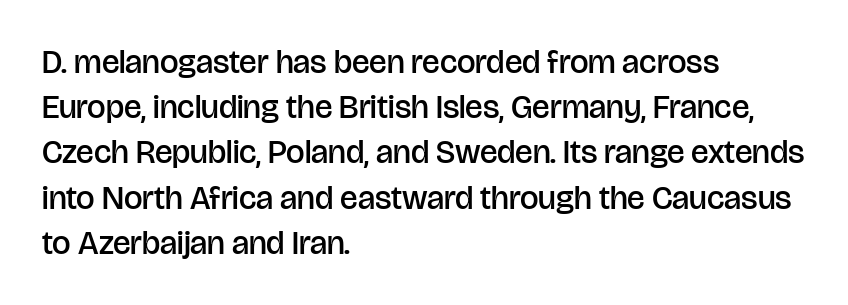
Q: Is the text bold? A: Semi-bold.
Q: Is the text italic (slanted)? A: No, it is upright.
Q: Is the typeface a serif or a sans-serif typeface? A: Sans-serif.
Q: Is the text underlined? A: No.
Q: How is the paragraph aligned? A: Left-aligned.
Q: Is the spacing between letters normal or unusually wide? A: Normal.
Q: Is the spacing between lines tight, normal or loose? A: Normal.
Q: Width (condensed, normal, or wide)? A: Normal.
Q: Stroke contrast? A: Low.
Q: x-height? A: Large.
Q: Monospaced? A: No.
